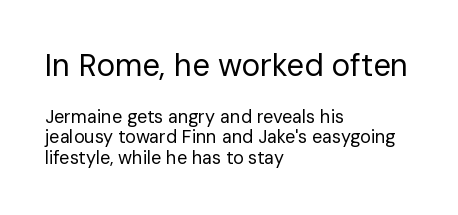
Q: Is the text bold? A: No.
Q: Is the text italic (slanted)? A: No, it is upright.
Q: Is the typeface a serif or a sans-serif typeface? A: Sans-serif.
Q: Is the text underlined? A: No.
Q: How is the paragraph aligned? A: Left-aligned.
Q: Is the spacing between letters normal or unusually wide? A: Normal.
Q: Is the spacing between lines tight, normal or loose? A: Tight.
Q: Which block of text is set in a larger size, the first (top) or the second (bottom)? A: The first (top) one.
Q: Width (condensed, normal, or wide)? A: Normal.
Q: Stroke contrast? A: Low.
Q: x-height? A: Medium.
Q: Monospaced? A: No.
